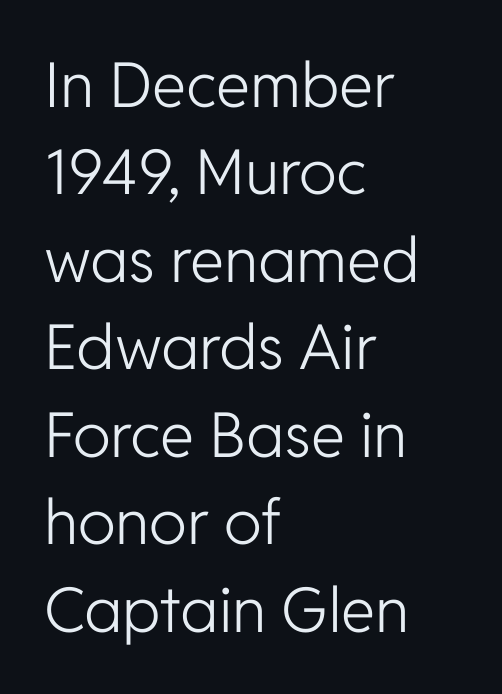
{"serif": "no", "italic": "no", "bold": "no", "weight": "light", "width": "normal", "stroke_contrast": "low", "x_height": "medium", "monospaced": "no", "underline": "no", "align": "left", "line_spacing": "normal", "line_spacing_ratio": 1.41, "letter_spacing": "normal", "letter_spacing_em": 0.0, "glyph_px": 62}
